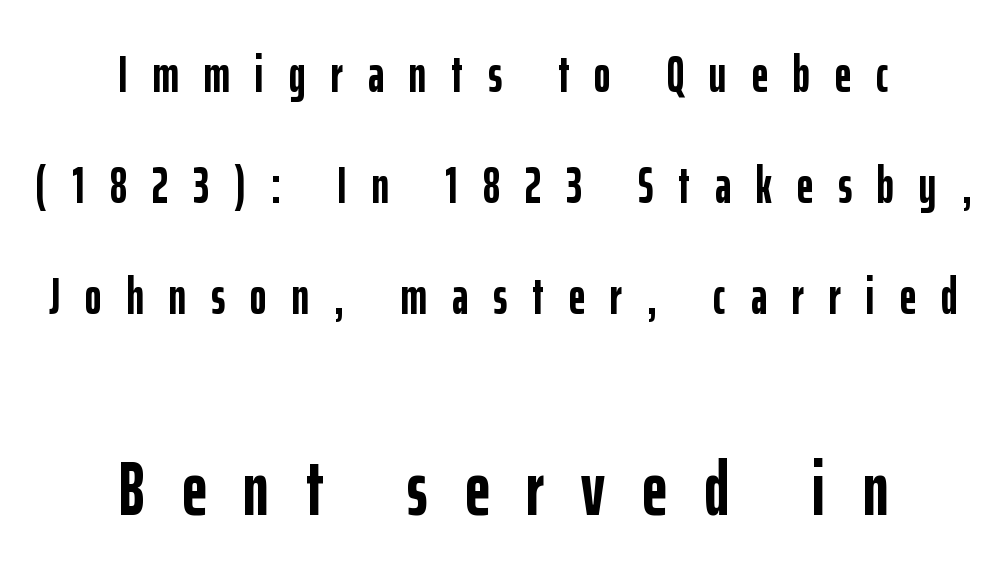
Whoever set this chose breathing room over compactness in the vertical rhythm. Visually, the bottom section dominates because its glyphs are scaled up. Are there feet on the stems? There aren't — it's a sans. Every letter is thick-stroked: bold, no question. One-word summary of the alignment: center. Varying glyph widths throughout — classic text-font behaviour.
